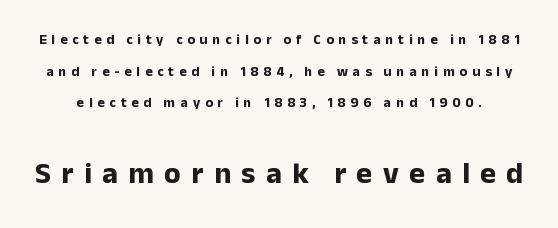
The image shows 30 px bold sans-serif type, upright; set loose line spacing (2.26x), unusually wide letter spacing (+0.35 em), not underlined; the second (bottom) block is 2.14x larger; low stroke contrast and a medium x-height.
